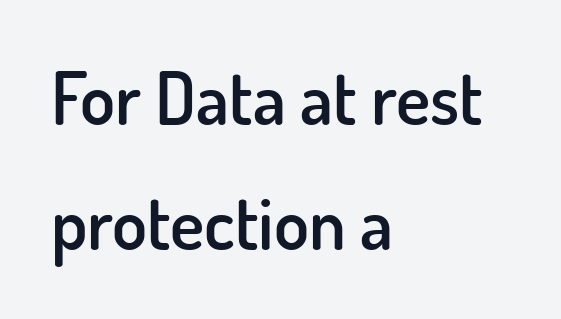
Does the type have serifs? No, each stem ends abruptly. The rendering uses a semibold face; strokes are thickened but not to full bold. One-word summary of the alignment: left. Words float on clear page, feet unadorned. This rendering leaves character spacing at its baseline value.
